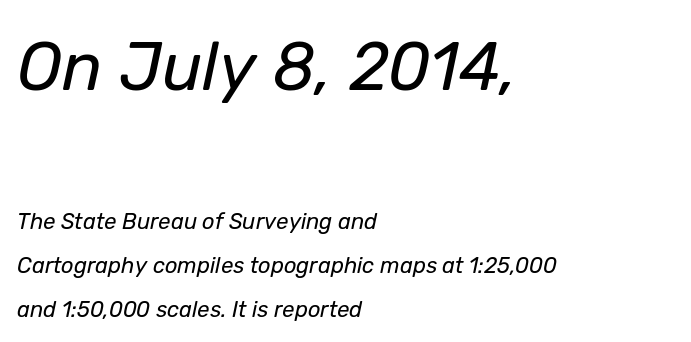
{"italic": "yes", "lean": "right", "slant_degrees": 12, "bold": "no", "weight": "regular", "width": "normal", "stroke_contrast": "low", "x_height": "medium", "monospaced": "no", "underline": "no", "align": "left", "line_spacing": "loose", "line_spacing_ratio": 2.0, "letter_spacing": "normal", "letter_spacing_em": 0.0, "larger_block": "first", "size_ratio": 3.05, "glyph_px": 67}
